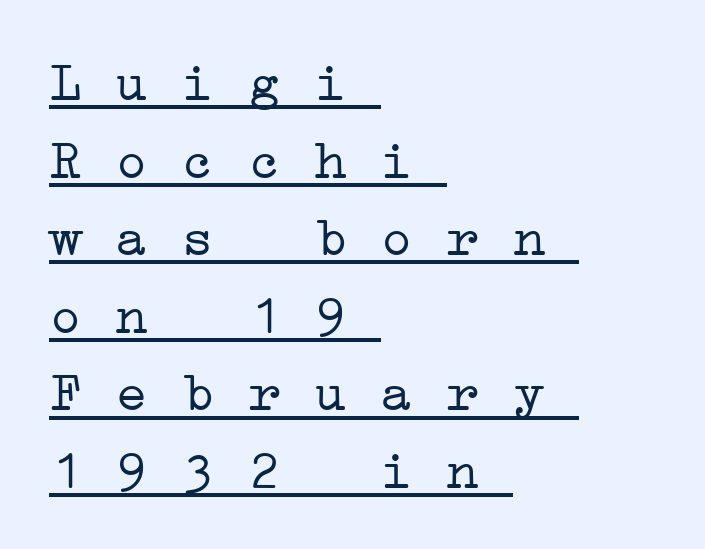
The image shows 55 px light, wide serif type, monospaced; set left-aligned, normal line spacing (1.41x), normal letter spacing, underlined; low stroke contrast and a medium x-height.
